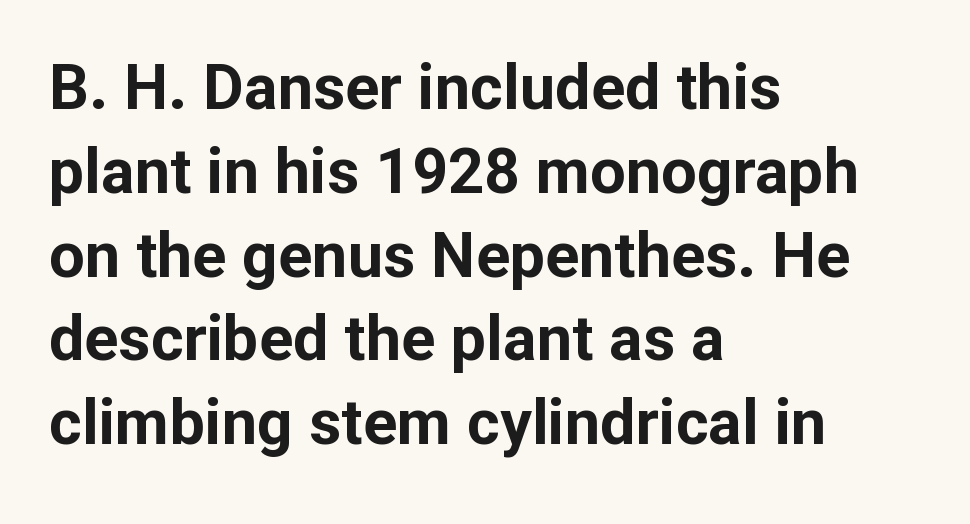
The horizontal fit of the characters is conventional and even. The letters carry no serifs — their stems end cleanly without finishing strokes. Bare-footed words on every line. A typesetter would call this proportional, since set widths differ per character.
